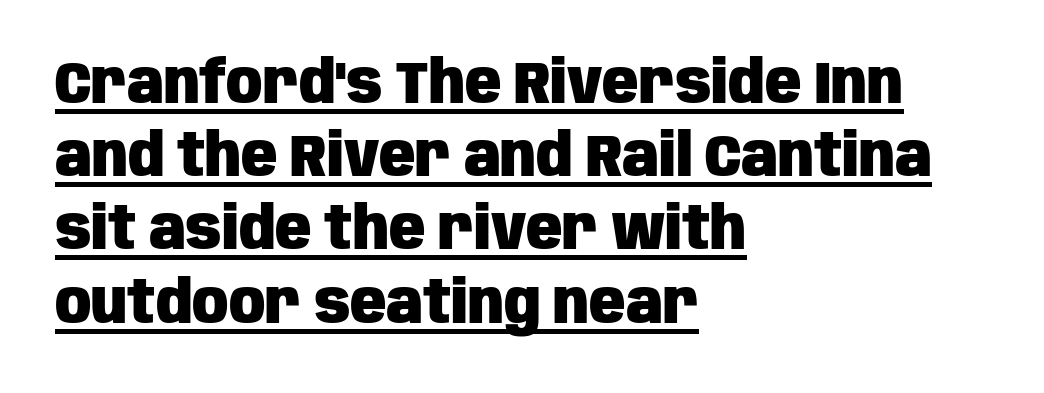
Q: Is the text bold? A: Yes.
Q: Is the text italic (slanted)? A: No, it is upright.
Q: Is the typeface a serif or a sans-serif typeface? A: Sans-serif.
Q: Is the text underlined? A: Yes.
Q: How is the paragraph aligned? A: Left-aligned.
Q: Is the spacing between letters normal or unusually wide? A: Normal.
Q: Width (condensed, normal, or wide)? A: Condensed.
Q: Stroke contrast? A: Low.
Q: x-height? A: Large.
Q: Monospaced? A: No.
